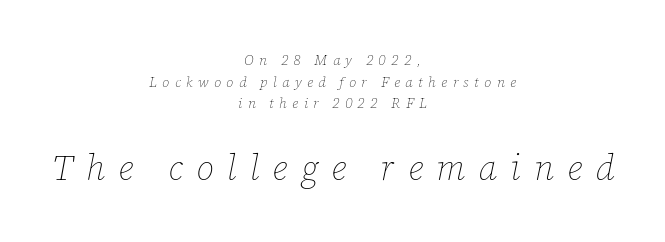
Q: Is the text bold? A: No.
Q: Is the text italic (slanted)? A: Yes, it leans right by about 12 degrees.
Q: Is the text underlined? A: No.
Q: How is the paragraph aligned? A: Centered.
Q: Is the spacing between letters normal or unusually wide? A: Unusually wide.
Q: Is the spacing between lines tight, normal or loose? A: Normal.
Q: Which block of text is set in a larger size, the first (top) or the second (bottom)? A: The second (bottom) one.
Q: Width (condensed, normal, or wide)? A: Normal.
Q: Stroke contrast? A: Low.
Q: x-height? A: Medium.
Q: Monospaced? A: No.
